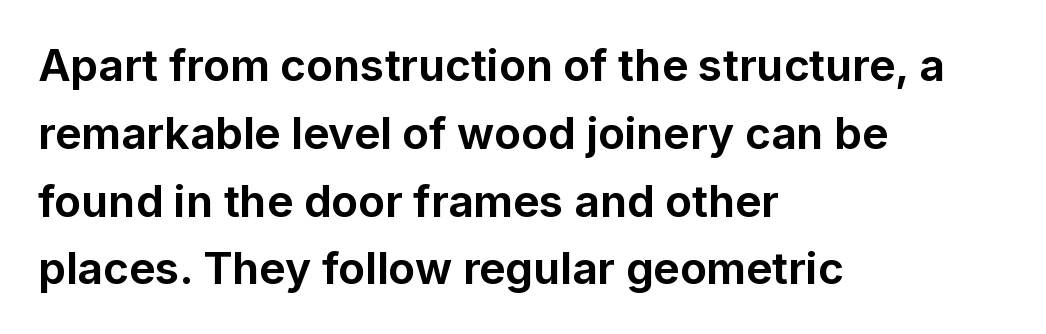
{"serif": "no", "italic": "no", "bold": "yes", "weight": "bold", "width": "normal", "stroke_contrast": "low", "x_height": "medium", "monospaced": "no", "underline": "no", "align": "left", "line_spacing": "normal", "line_spacing_ratio": 1.54, "letter_spacing": "normal", "letter_spacing_em": 0.0, "glyph_px": 44}
